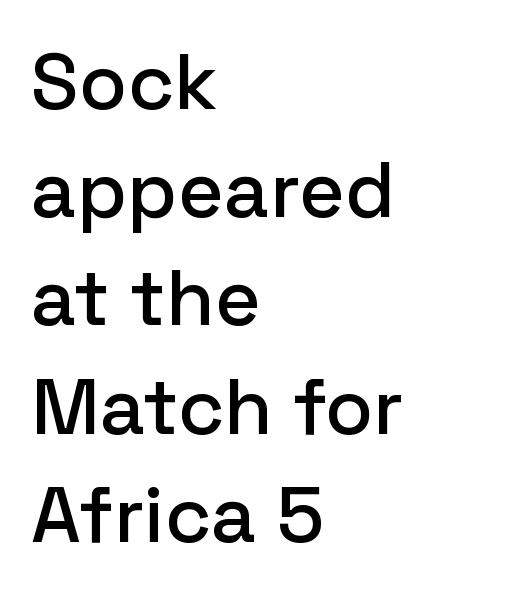
{"serif": "no", "italic": "no", "width": "normal", "stroke_contrast": "low", "x_height": "medium", "monospaced": "no", "underline": "no", "align": "left", "line_spacing": "normal", "line_spacing_ratio": 1.37, "letter_spacing": "normal", "letter_spacing_em": 0.0, "glyph_px": 79}
